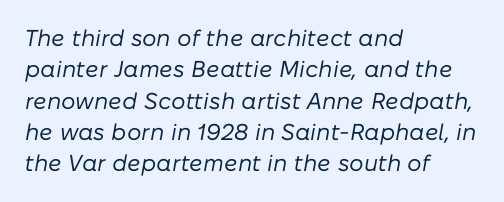
The image shows 23 px text type, italic (leaning right); set left-aligned, normal line spacing (1.36x), normal letter spacing, not underlined.
